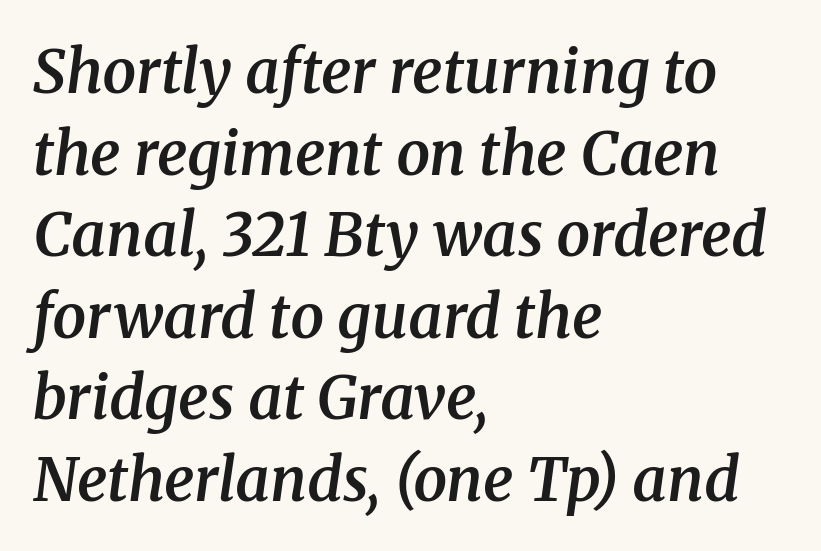
Q: Is the text bold? A: Semi-bold.
Q: Is the text italic (slanted)? A: Yes, it leans right by about 8 degrees.
Q: Is the typeface a serif or a sans-serif typeface? A: Serif.
Q: Is the text underlined? A: No.
Q: How is the paragraph aligned? A: Left-aligned.
Q: Is the spacing between letters normal or unusually wide? A: Normal.
Q: Is the spacing between lines tight, normal or loose? A: Normal.
Q: Width (condensed, normal, or wide)? A: Normal.
Q: Stroke contrast? A: Medium.
Q: x-height? A: Medium.
Q: Monospaced? A: No.
